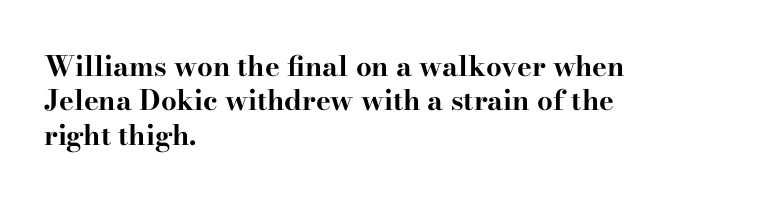
Weight: bold. Layout note: lines flush left. These lines were composed using upright roman letters. Honestly, there is no underline to notice here at all. Yep, those are serifs on the letters.
